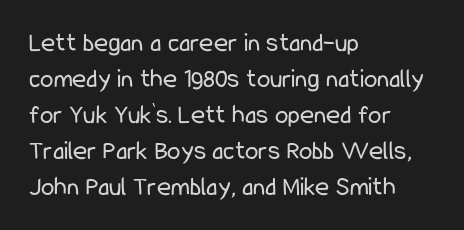
{"italic": "no", "bold": "no", "underline": "no", "align": "left", "line_spacing": "normal", "line_spacing_ratio": 1.33, "letter_spacing": "normal", "letter_spacing_em": 0.0, "glyph_px": 27}
